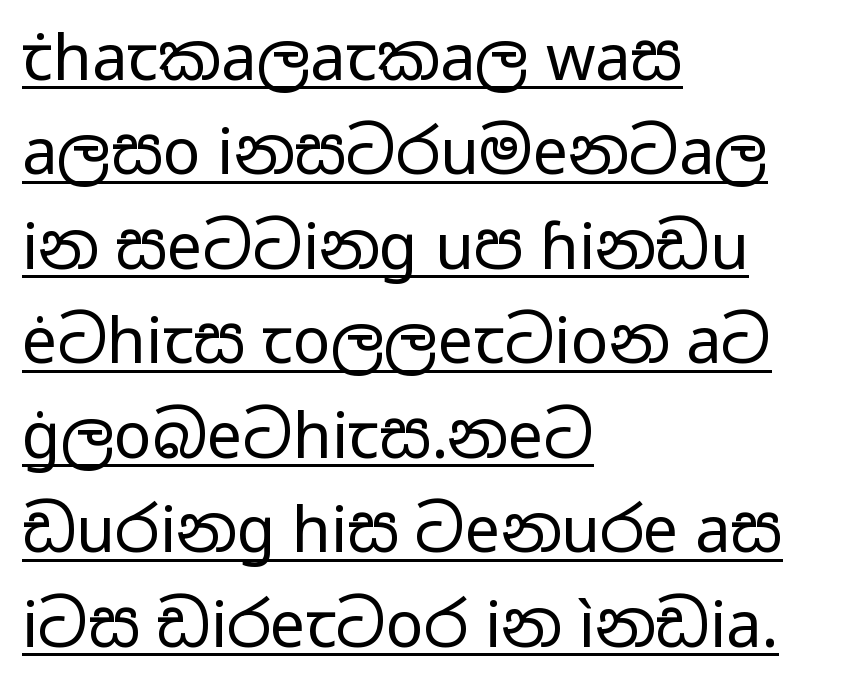
A student would call this left alignment; a typographer would say flush left, rag right. Does the leading feel generous? No, just average. The letters sit at their default tracking, neither squeezed nor spread. Stroke terminals: plain, sans-serif.
